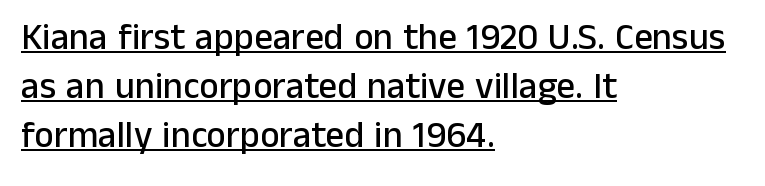
{"serif": "no", "italic": "no", "width": "normal", "stroke_contrast": "low", "x_height": "medium", "monospaced": "no", "underline": "yes", "align": "left", "line_spacing": "normal", "line_spacing_ratio": 1.33, "letter_spacing": "normal", "letter_spacing_em": 0.0, "glyph_px": 37}
